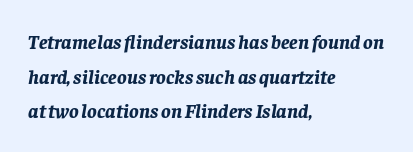
Thick stems and heavy bowls — unmistakably bold. Check under the words: just untouched page. Honestly, the letter spacing is just normal — you wouldn't notice it. The typesetter chose a ragged-right arrangement here.
